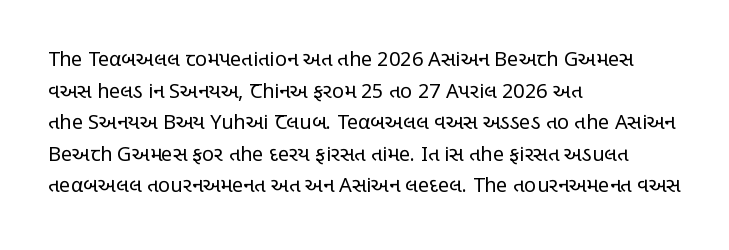
{"italic": "no", "bold": "no", "underline": "no", "align": "left", "line_spacing": "normal", "line_spacing_ratio": 1.58, "letter_spacing": "normal", "letter_spacing_em": 0.0, "glyph_px": 20}
